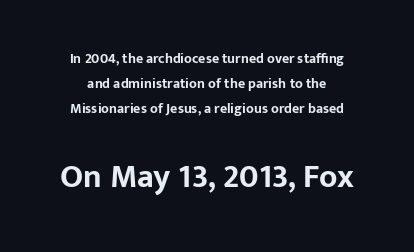
{"serif": "no", "italic": "no", "bold": "yes", "weight": "bold", "width": "normal", "stroke_contrast": "low", "x_height": "medium", "monospaced": "no", "underline": "no", "line_spacing_ratio": 1.79, "letter_spacing": "normal", "letter_spacing_em": 0.0, "larger_block": "second", "size_ratio": 2.36, "glyph_px": 33}
